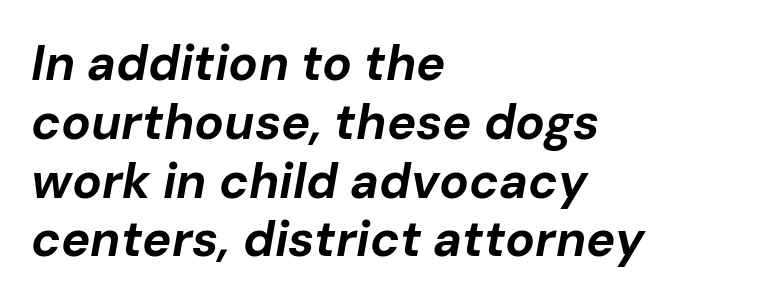
The image shows 49 px bold type, italic (leaning right); set left-aligned, line spacing 1.2x, normal letter spacing, not underlined; low stroke contrast and a medium x-height.
